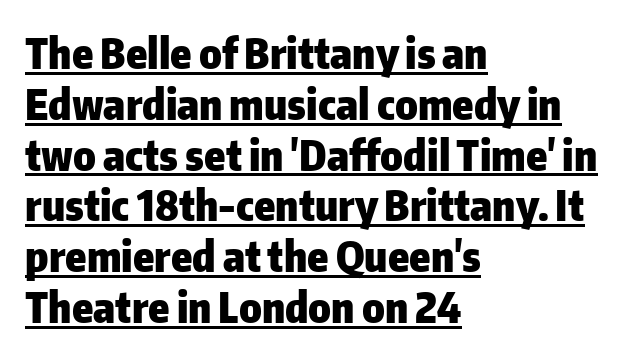
{"serif": "no", "italic": "no", "bold": "yes", "weight": "heavy", "width": "normal", "stroke_contrast": "low", "x_height": "medium", "monospaced": "no", "underline": "yes", "align": "left", "line_spacing_ratio": 1.21, "letter_spacing": "normal", "letter_spacing_em": 0.0, "glyph_px": 42}
